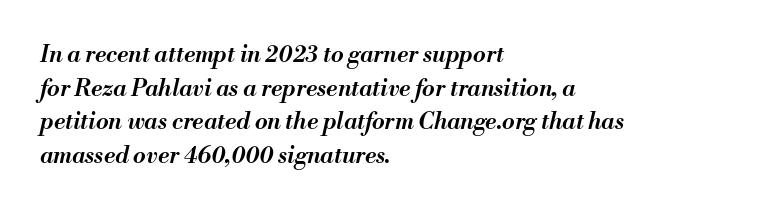
The image shows 23 px text type, italic (leaning right); set left-aligned, normal line spacing (1.46x), normal letter spacing, not underlined.
